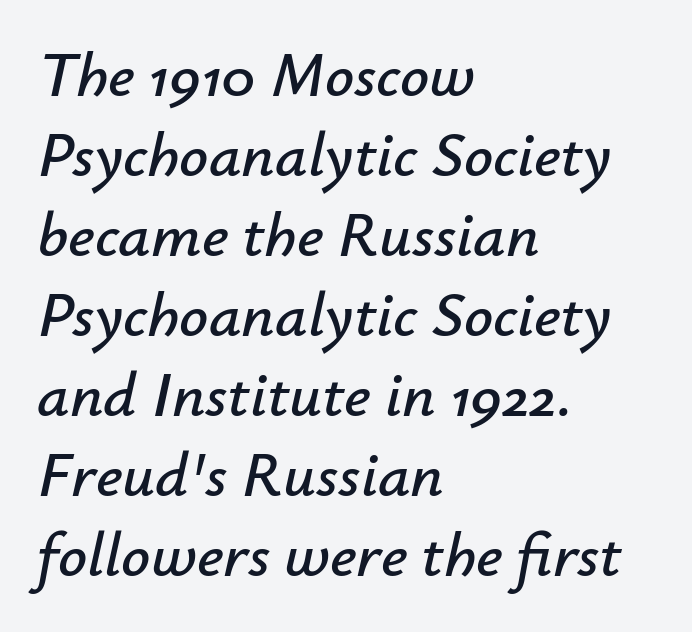
Descenders are the only things crossing below the line. In terms of leading, this rendering sits right in the middle. Tall strokes in this sample are angled rather than plumb. The face used here is rendered with its standard letterfit. Spacing verdict: proportional, widths tailored to each character. This rendering uses left alignment, leaving the right contour irregular.
